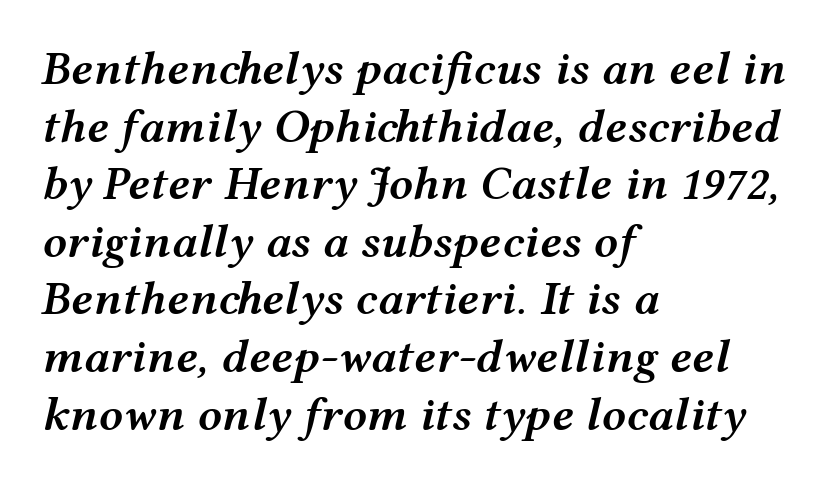
{"italic": "yes", "lean": "right", "slant_degrees": 12, "bold": "semi", "weight": "semibold", "width": "wide", "stroke_contrast": "medium", "x_height": "medium", "monospaced": "no", "underline": "no", "align": "left", "line_spacing_ratio": 1.2, "letter_spacing": "normal", "letter_spacing_em": 0.0, "glyph_px": 48}
